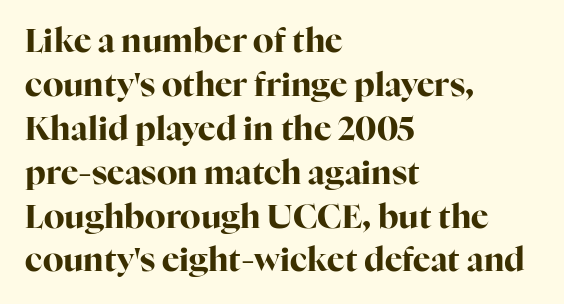
Q: Is the text bold? A: Yes.
Q: Is the text italic (slanted)? A: No, it is upright.
Q: Is the typeface a serif or a sans-serif typeface? A: Serif.
Q: Is the text underlined? A: No.
Q: How is the paragraph aligned? A: Left-aligned.
Q: Is the spacing between letters normal or unusually wide? A: Normal.
Q: Is the spacing between lines tight, normal or loose? A: Normal.
Q: Width (condensed, normal, or wide)? A: Normal.
Q: Stroke contrast? A: High.
Q: x-height? A: Medium.
Q: Monospaced? A: No.
